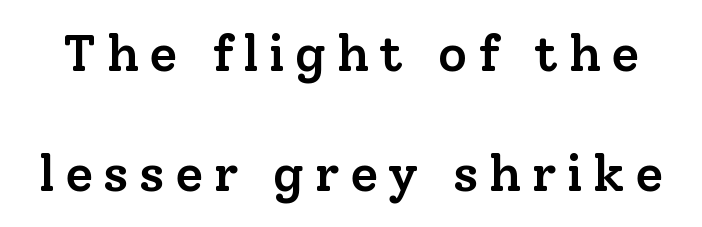
Q: Is the text bold? A: Semi-bold.
Q: Is the text italic (slanted)? A: No, it is upright.
Q: Is the typeface a serif or a sans-serif typeface? A: Serif.
Q: Is the text underlined? A: No.
Q: Is the spacing between letters normal or unusually wide? A: Unusually wide.
Q: Is the spacing between lines tight, normal or loose? A: Loose.
Q: Width (condensed, normal, or wide)? A: Normal.
Q: Stroke contrast? A: Low.
Q: x-height? A: Medium.
Q: Monospaced? A: No.
